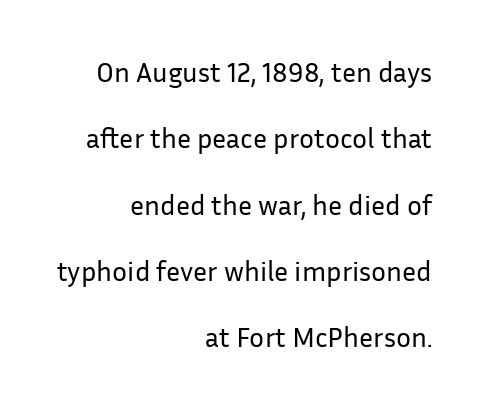
{"serif": "no", "italic": "no", "bold": "no", "weight": "regular", "width": "normal", "stroke_contrast": "low", "x_height": "medium", "monospaced": "no", "underline": "no", "align": "right", "line_spacing": "loose", "line_spacing_ratio": 2.37, "letter_spacing": "normal", "letter_spacing_em": 0.0, "glyph_px": 28}
